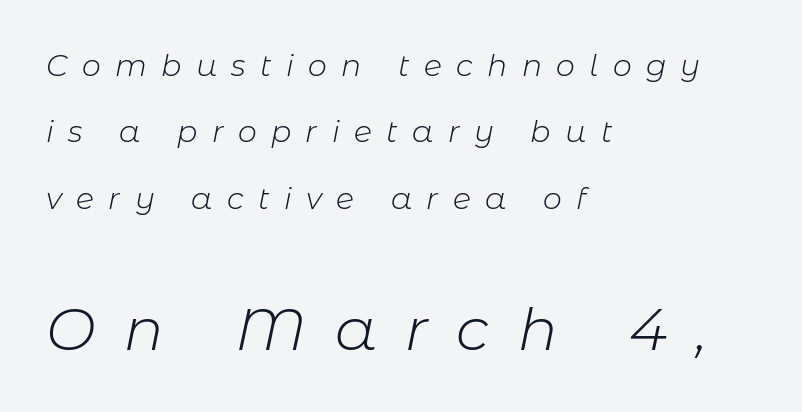
{"italic": "yes", "lean": "right", "slant_degrees": 11, "bold": "no", "weight": "light", "width": "normal", "stroke_contrast": "low", "x_height": "medium", "monospaced": "no", "underline": "no", "align": "left", "line_spacing": "loose", "line_spacing_ratio": 2.21, "letter_spacing": "wide", "letter_spacing_em": 0.48, "larger_block": "second", "size_ratio": 1.97, "glyph_px": 59}
